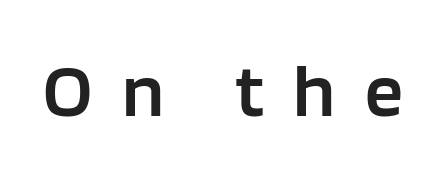
Each row of text sits above clean, open space. A sans-serif font was chosen for this passage. A roman cut, with each character standing at attention. Character widths vary here, with narrow letters taking less room than wide ones. Firm but not heavy-handed strokes: this text is semibold. The tracking jumps out immediately: characters are airy and widely separated.
